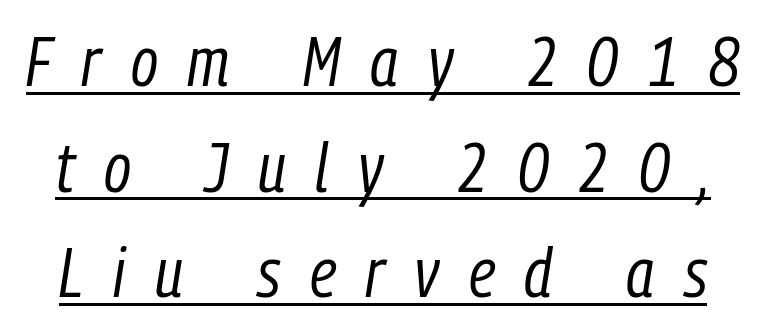
{"italic": "yes", "lean": "right", "slant_degrees": 9, "bold": "no", "weight": "regular", "width": "condensed", "stroke_contrast": "low", "x_height": "medium", "monospaced": "no", "underline": "yes", "line_spacing": "normal", "line_spacing_ratio": 1.53, "letter_spacing": "wide", "letter_spacing_em": 0.43, "glyph_px": 69}
